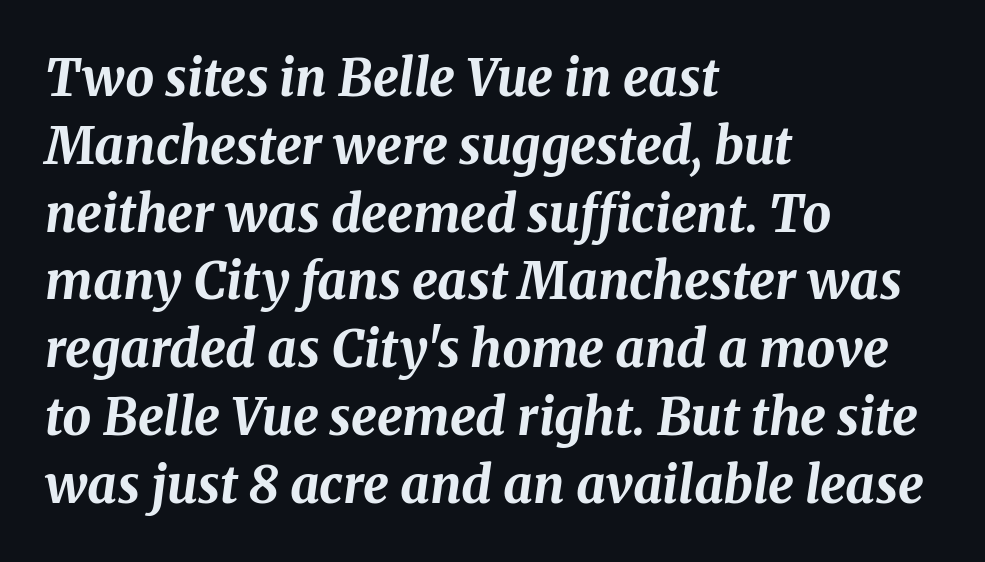
{"italic": "yes", "lean": "right", "slant_degrees": 8, "bold": "yes", "weight": "bold", "width": "normal", "stroke_contrast": "medium", "x_height": "medium", "monospaced": "no", "underline": "no", "align": "left", "line_spacing": "normal", "line_spacing_ratio": 1.33, "letter_spacing": "normal", "letter_spacing_em": 0.0, "glyph_px": 51}
